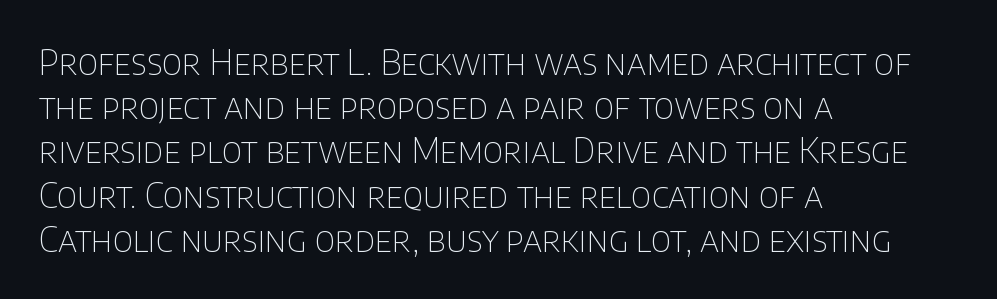
{"serif": "no", "italic": "no", "bold": "no", "weight": "thin", "width": "normal", "stroke_contrast": "low", "x_height": "large", "monospaced": "no", "underline": "no", "align": "left", "line_spacing": "normal", "line_spacing_ratio": 1.3, "letter_spacing": "normal", "letter_spacing_em": 0.0, "glyph_px": 34}
